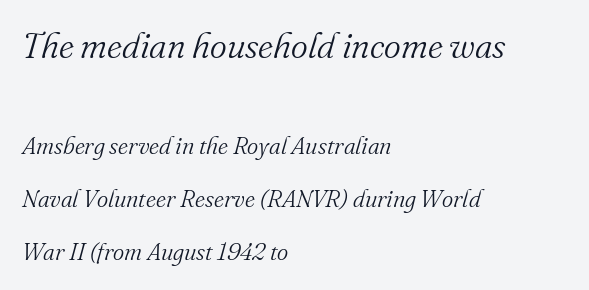
{"serif": "yes", "italic": "yes", "lean": "right", "slant_degrees": 16, "bold": "no", "weight": "light", "width": "normal", "stroke_contrast": "medium", "x_height": "small", "monospaced": "no", "underline": "no", "align": "left", "line_spacing": "loose", "line_spacing_ratio": 2.21, "letter_spacing": "normal", "letter_spacing_em": 0.0, "larger_block": "first", "size_ratio": 1.5, "glyph_px": 36}
